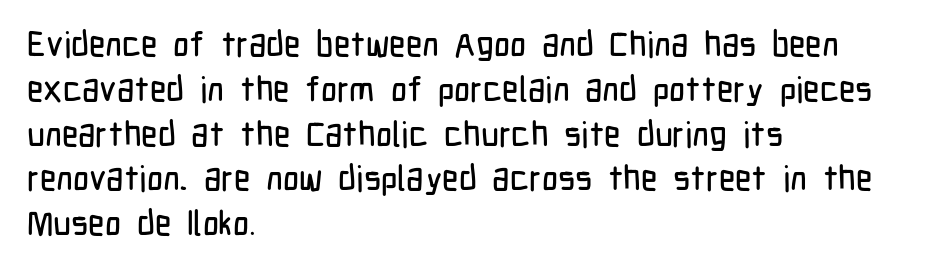
The image shows 35 px condensed sans-serif type, upright; set left-aligned, normal line spacing (1.28x), normal letter spacing, not underlined; low stroke contrast and a medium x-height.
